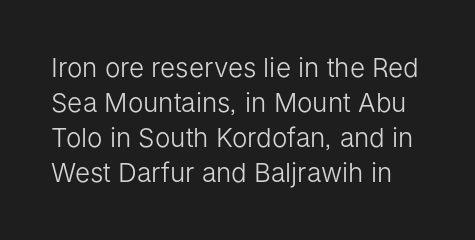
{"italic": "no", "bold": "no", "underline": "no", "line_spacing": "normal", "line_spacing_ratio": 1.34, "letter_spacing": "normal", "letter_spacing_em": 0.0, "glyph_px": 26}
